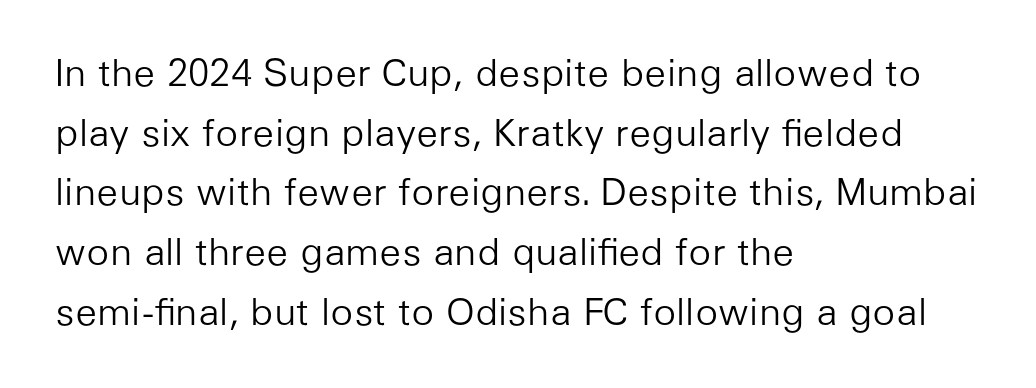
The face used here is proportionally spaced, like ordinary book or web type. The strokes are not fattened; the text isn't bold. The letterforms sit shoulder to shoulder at normal distance. Line beginnings align vertically; line endings do not. Italic: no, the glyphs are upright roman. Interline gaps are of average width in this sample.
